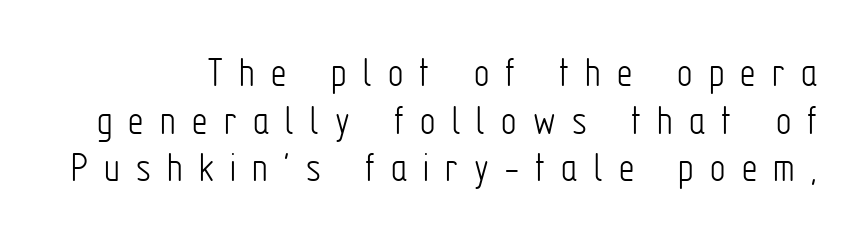
The image shows 43 px light, condensed sans-serif type, upright; set tight line spacing (1.11x), unusually wide letter spacing (+0.38 em), not underlined; low stroke contrast and a medium x-height.
